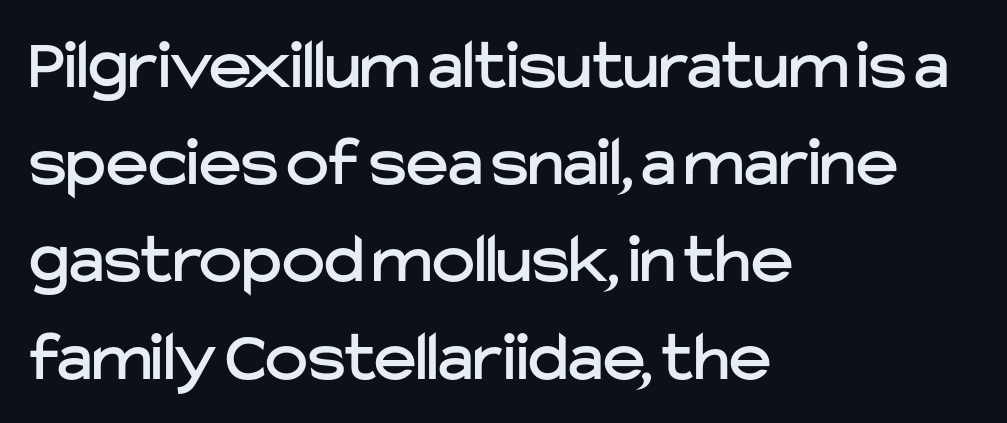
{"serif": "no", "italic": "no", "width": "normal", "stroke_contrast": "low", "x_height": "medium", "monospaced": "no", "underline": "no", "align": "left", "line_spacing": "normal", "line_spacing_ratio": 1.35, "letter_spacing": "normal", "letter_spacing_em": 0.0, "glyph_px": 72}
